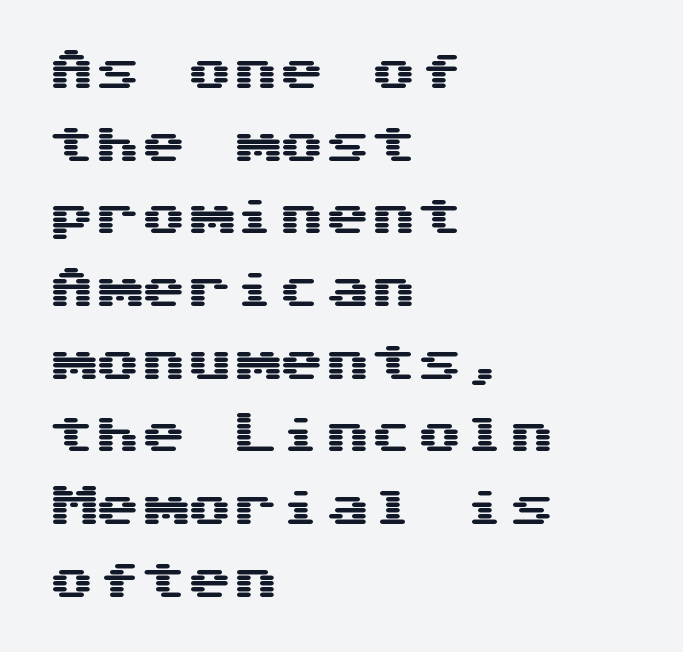
Q: Is the text italic (slanted)? A: No, it is upright.
Q: Is the typeface a serif or a sans-serif typeface? A: Sans-serif.
Q: Is the text underlined? A: No.
Q: How is the paragraph aligned? A: Left-aligned.
Q: Is the spacing between letters normal or unusually wide? A: Normal.
Q: Is the spacing between lines tight, normal or loose? A: Normal.
Q: Width (condensed, normal, or wide)? A: Wide.
Q: Stroke contrast? A: Medium.
Q: x-height? A: Medium.
